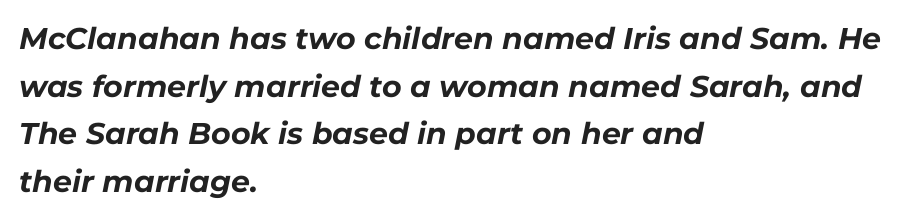
Q: Is the text bold? A: Yes.
Q: Is the text italic (slanted)? A: Yes, it leans right by about 11 degrees.
Q: Is the text underlined? A: No.
Q: How is the paragraph aligned? A: Left-aligned.
Q: Is the spacing between letters normal or unusually wide? A: Normal.
Q: Is the spacing between lines tight, normal or loose? A: Normal.
Q: Width (condensed, normal, or wide)? A: Normal.
Q: Stroke contrast? A: Low.
Q: x-height? A: Medium.
Q: Monospaced? A: No.
